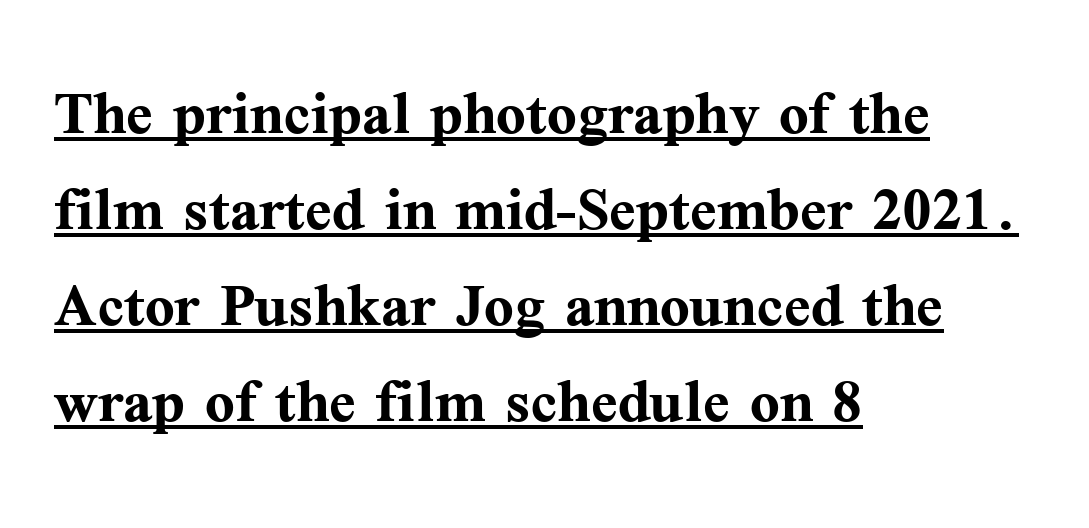
{"serif": "yes", "italic": "no", "bold": "yes", "weight": "semibold", "width": "normal", "stroke_contrast": "medium", "x_height": "medium", "monospaced": "no", "underline": "yes", "align": "left", "line_spacing_ratio": 1.23, "letter_spacing": "normal", "letter_spacing_em": 0.0, "glyph_px": 78}
